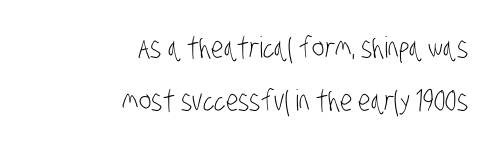
The image shows 29 px light, condensed sans-serif type; set right-aligned, line spacing 1.82x, normal letter spacing, not underlined; low stroke contrast and a large x-height.
